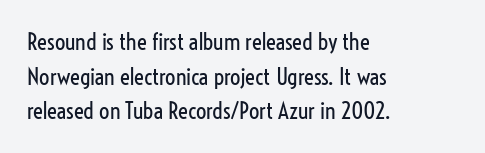
The image shows 23 px text type, upright; set left-aligned, normal line spacing (1.51x), normal letter spacing, not underlined.
